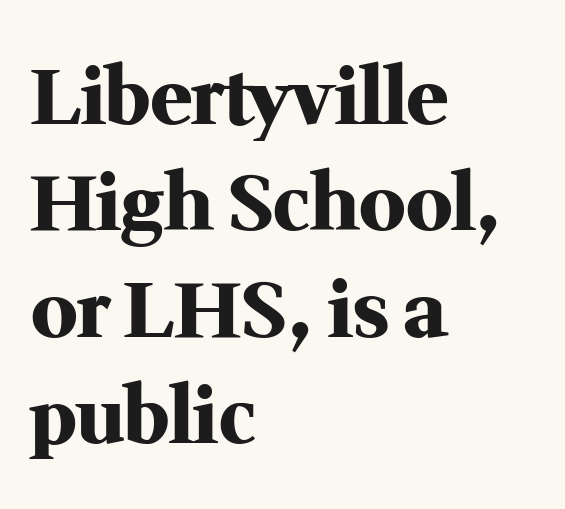
{"serif": "yes", "italic": "no", "bold": "yes", "weight": "heavy", "width": "normal", "stroke_contrast": "medium", "x_height": "medium", "monospaced": "no", "underline": "no", "align": "left", "line_spacing": "normal", "line_spacing_ratio": 1.38, "letter_spacing": "normal", "letter_spacing_em": 0.0, "glyph_px": 77}
